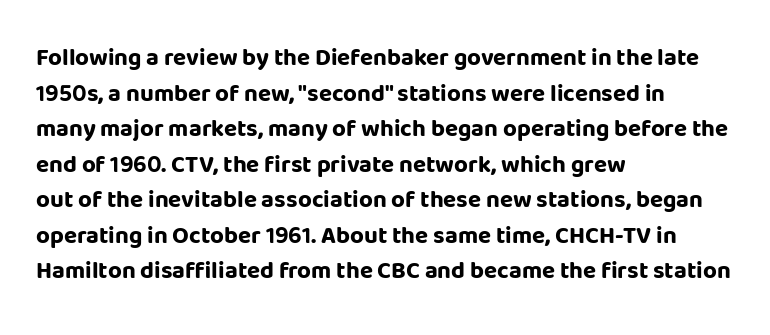
The image shows 24 px bold type, upright; set left-aligned, normal line spacing (1.48x), normal letter spacing, not underlined.
